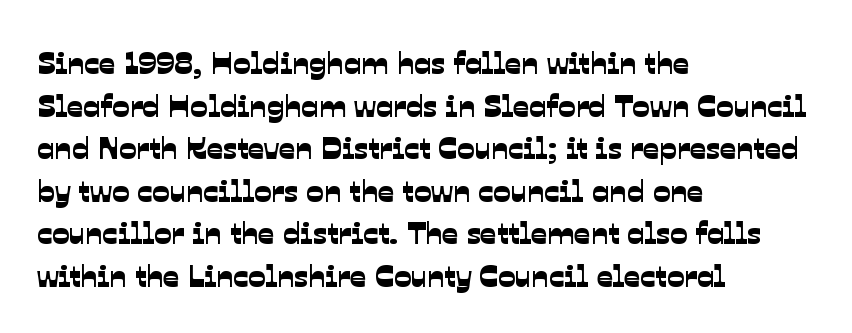
Proportional: the letters do not fall into vertical columns. The block of text has a typical density, with ordinary space between rows. I'd call this a sans setting — the letters go barefoot. Notice how the passage keeps a crisp vertical edge on the left only. The passage shown is not underscored anywhere.
